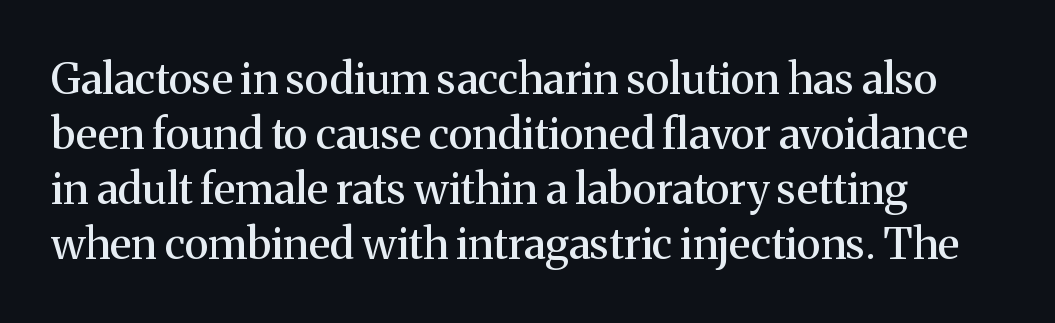
Q: Is the text italic (slanted)? A: No, it is upright.
Q: Is the typeface a serif or a sans-serif typeface? A: Serif.
Q: Is the text underlined? A: No.
Q: How is the paragraph aligned? A: Left-aligned.
Q: Is the spacing between letters normal or unusually wide? A: Normal.
Q: Is the spacing between lines tight, normal or loose? A: Normal.
Q: Width (condensed, normal, or wide)? A: Normal.
Q: Stroke contrast? A: Medium.
Q: x-height? A: Medium.
Q: Monospaced? A: No.
